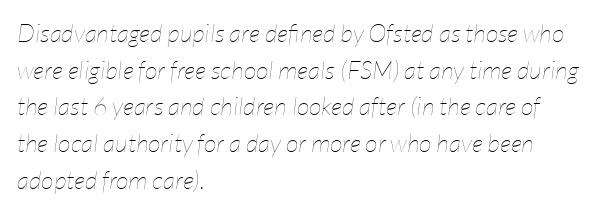
Q: Is the text bold? A: No.
Q: Is the text italic (slanted)? A: Yes, it leans right by about 7 degrees.
Q: Is the text underlined? A: No.
Q: How is the paragraph aligned? A: Left-aligned.
Q: Is the spacing between letters normal or unusually wide? A: Normal.
Q: Is the spacing between lines tight, normal or loose? A: Normal.
